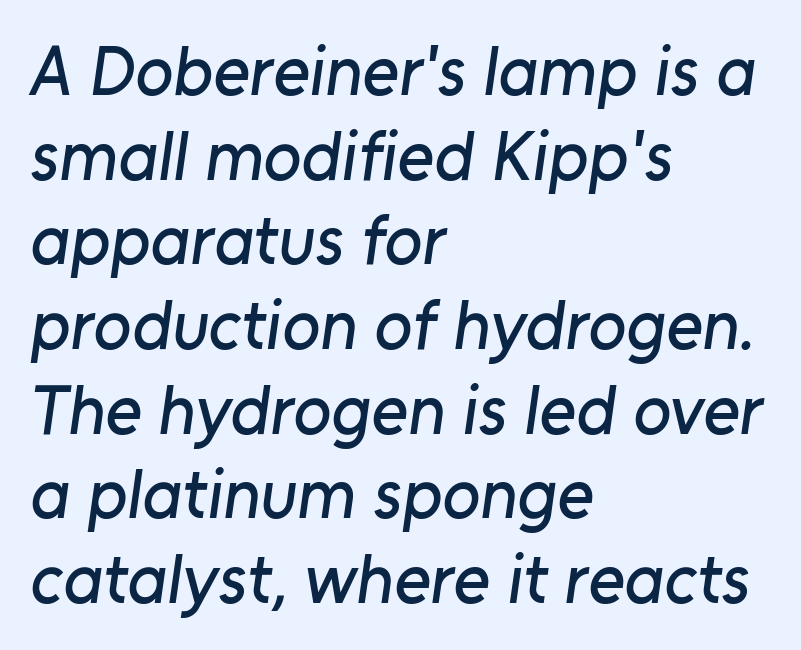
The text was rendered using a sans face with plain stroke endings. Each line starts at the same left margin while the right side varies. The line texture is even and compact thanks to regular tracking. Underline: absent. Do the characters align in a grid? No, the font is proportional.
